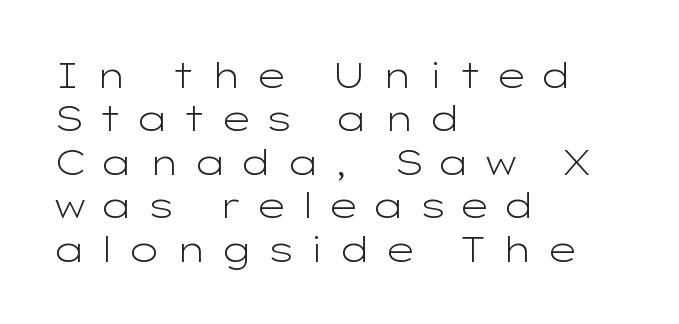
The image shows 35 px light, wide sans-serif type, upright; set left-aligned, line spacing 1.24x, unusually wide letter spacing (+0.37 em), not underlined; low stroke contrast and a medium x-height.
